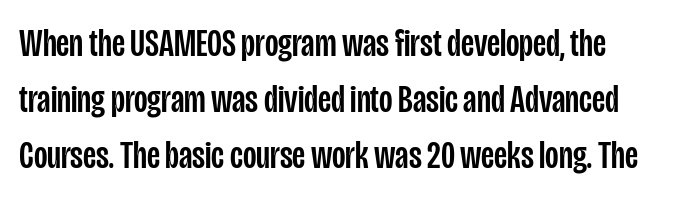
A typesetter would call this zero additional tracking. The axis of the letterforms is exactly vertical. The rendering shows plain stroke endings on the letterforms — a sans-serif design. The baseline area is clear.
